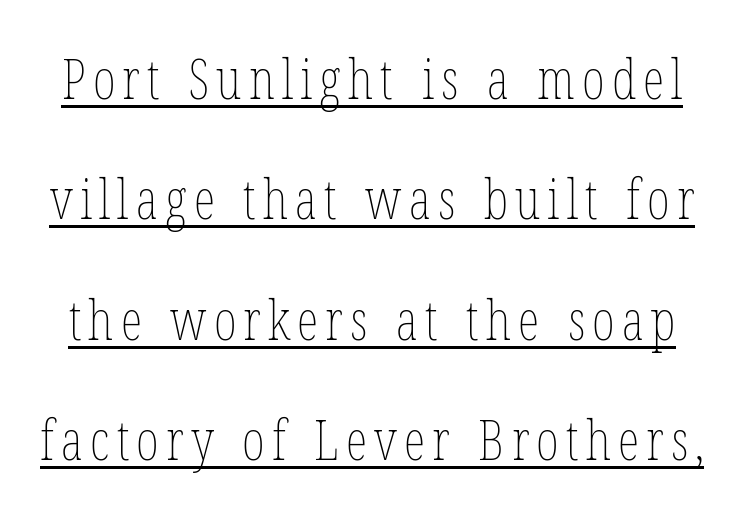
No letter is thick-stroked: the sample isn't bold. Compared with undecorated copy, this sample adds a rule below the words. A typesetter would call this proportional, since set widths differ per character. Is there any slant? The stems are plumb. Is there much room between lines? Yes — plenty of vertical air separates them.
